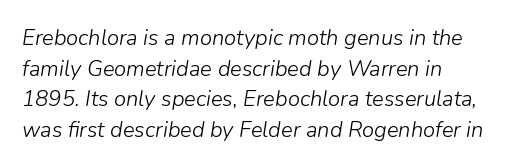
{"italic": "yes", "lean": "right", "slant_degrees": 9, "bold": "no", "underline": "no", "line_spacing": "normal", "line_spacing_ratio": 1.39, "letter_spacing": "normal", "letter_spacing_em": 0.0, "glyph_px": 22}
